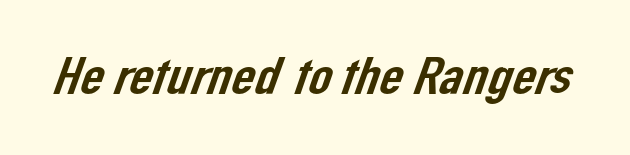
Q: Is the typeface a serif or a sans-serif typeface? A: Sans-serif.
Q: Is the text underlined? A: No.
Q: Is the spacing between letters normal or unusually wide? A: Normal.
Q: Width (condensed, normal, or wide)? A: Normal.
Q: Stroke contrast? A: Low.
Q: x-height? A: Medium.
Q: Monospaced? A: No.
